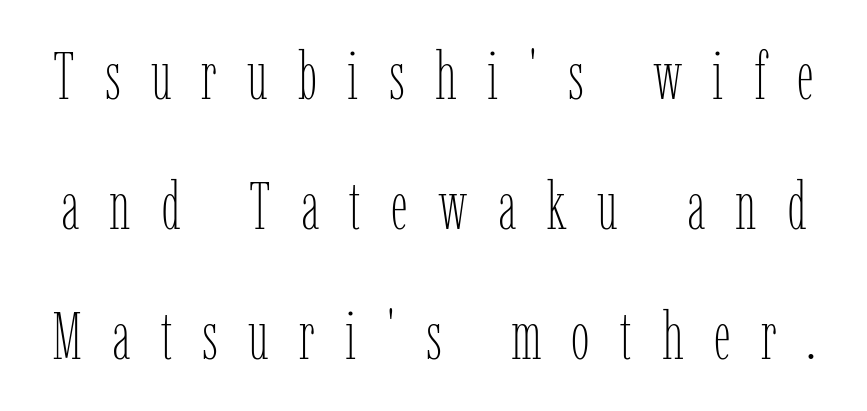
{"italic": "no", "bold": "no", "weight": "thin", "width": "condensed", "stroke_contrast": "low", "x_height": "medium", "monospaced": "no", "underline": "no", "line_spacing": "loose", "line_spacing_ratio": 1.94, "letter_spacing": "wide", "letter_spacing_em": 0.45, "glyph_px": 67}
